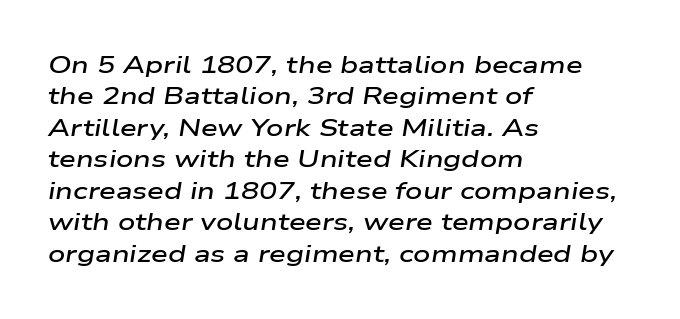
The image shows 24 px text type, italic (leaning right); set left-aligned, normal line spacing (1.31x), normal letter spacing, not underlined.
